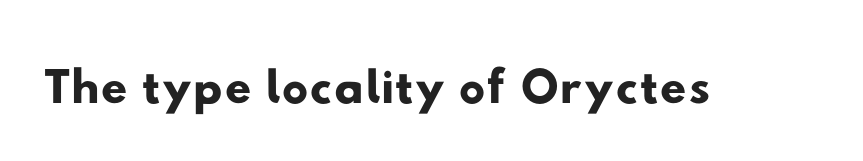
Q: Is the typeface a serif or a sans-serif typeface? A: Sans-serif.
Q: Is the text underlined? A: No.
Q: Is the spacing between letters normal or unusually wide? A: Normal.
Q: Width (condensed, normal, or wide)? A: Wide.
Q: Stroke contrast? A: Low.
Q: x-height? A: Small.
Q: Monospaced? A: No.
